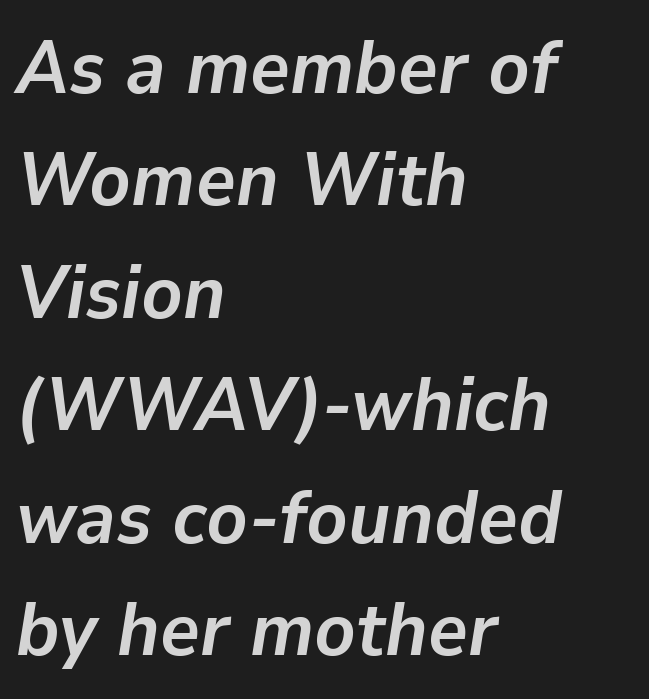
The image shows 76 px semibold type, italic (leaning right); set left-aligned, normal line spacing (1.48x), normal letter spacing, not underlined; low stroke contrast and a medium x-height.
